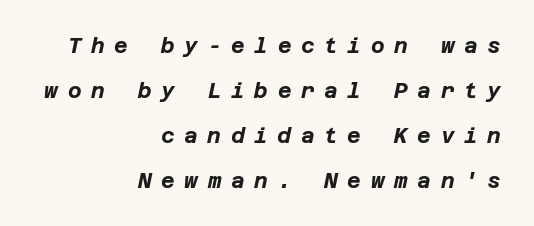
{"italic": "yes", "lean": "right", "slant_degrees": 12, "bold": "yes", "underline": "no", "align": "right", "line_spacing": "loose", "line_spacing_ratio": 2.14, "letter_spacing": "wide", "letter_spacing_em": 0.46, "glyph_px": 21}
